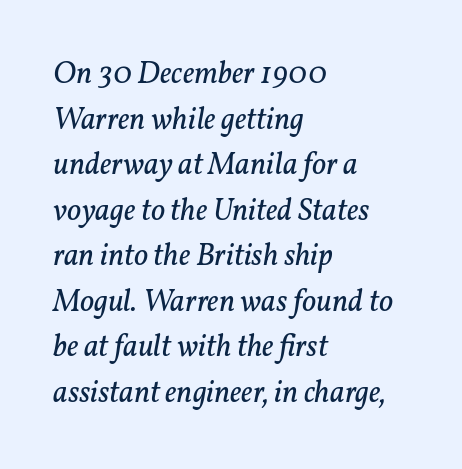
The image shows 31 px regular-weight serif type, italic (leaning right); set left-aligned, normal line spacing (1.47x), normal letter spacing, not underlined; low stroke contrast and a medium x-height.
